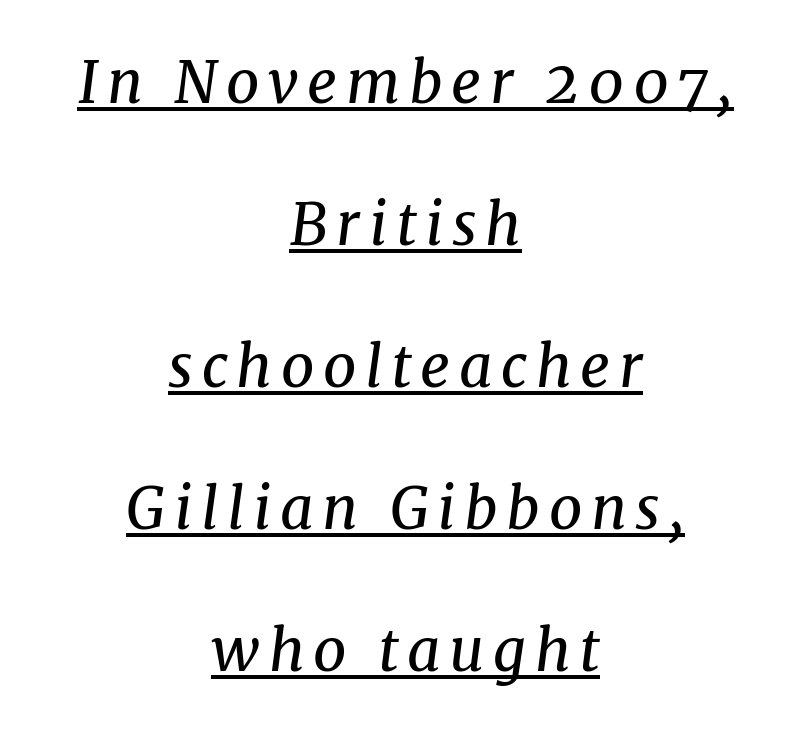
{"serif": "yes", "italic": "yes", "lean": "right", "slant_degrees": 8, "bold": "no", "weight": "regular", "width": "normal", "stroke_contrast": "medium", "x_height": "medium", "monospaced": "no", "underline": "yes", "align": "center", "line_spacing": "loose", "line_spacing_ratio": 2.45, "glyph_px": 58}
